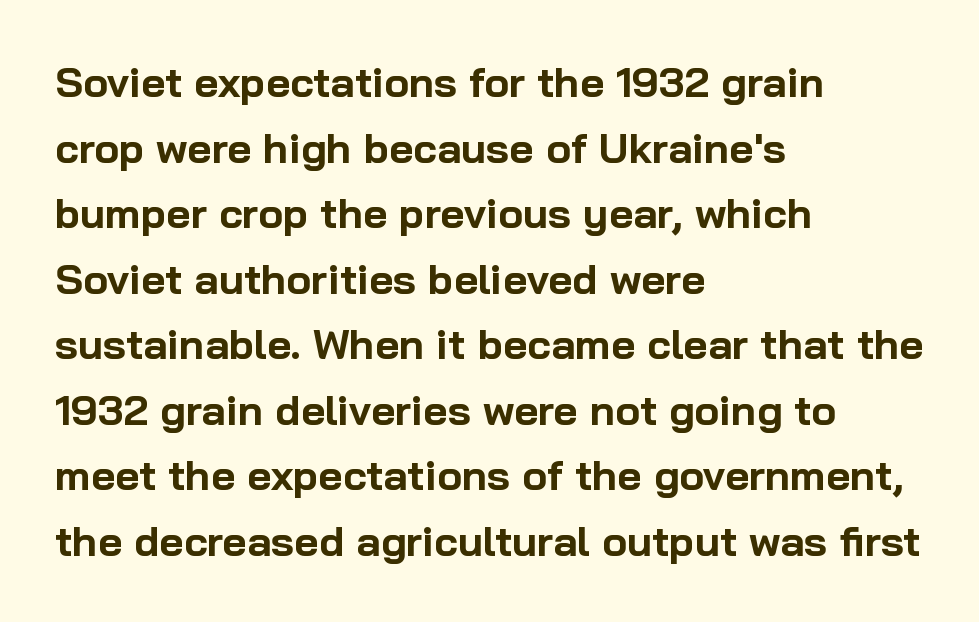
{"serif": "no", "italic": "no", "bold": "yes", "weight": "bold", "width": "normal", "stroke_contrast": "low", "x_height": "medium", "monospaced": "no", "underline": "no", "align": "left", "line_spacing": "normal", "line_spacing_ratio": 1.56, "letter_spacing": "normal", "letter_spacing_em": 0.0, "glyph_px": 42}
